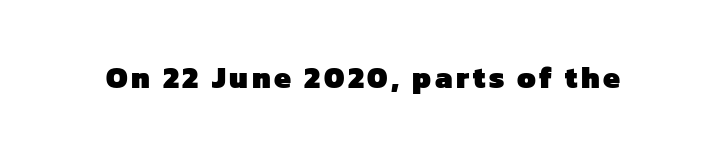
Q: Is the text bold? A: Yes.
Q: Is the typeface a serif or a sans-serif typeface? A: Sans-serif.
Q: Is the text underlined? A: No.
Q: Width (condensed, normal, or wide)? A: Normal.
Q: Stroke contrast? A: Low.
Q: x-height? A: Medium.
Q: Monospaced? A: No.
